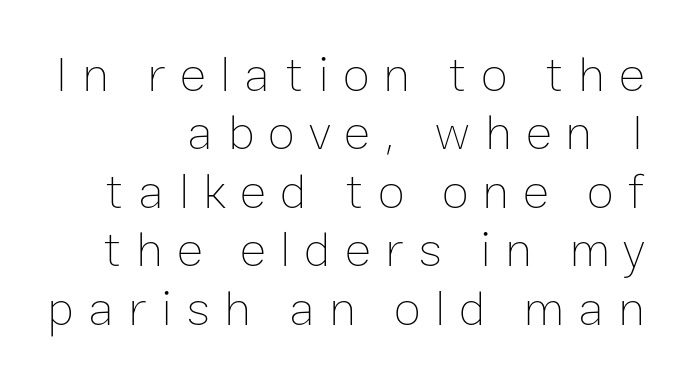
The image shows 50 px thin type, upright; set right-aligned, line spacing 1.17x, unusually wide letter spacing (+0.28 em), not underlined; low stroke contrast and a medium x-height.
